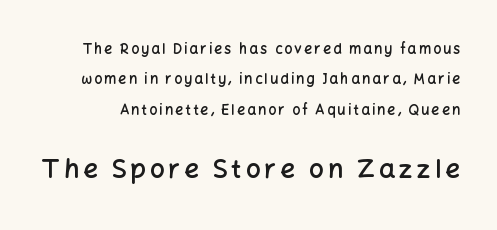
{"italic": "no", "bold": "semi", "underline": "no", "line_spacing": "loose", "line_spacing_ratio": 2.17, "larger_block": "second", "size_ratio": 1.86, "glyph_px": 26}
